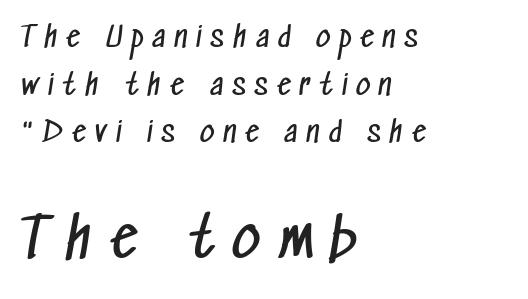
The image shows 55 px regular-weight, condensed sans-serif type; set left-aligned, normal line spacing (1.7x), unusually wide letter spacing (+0.32 em), not underlined; the second (bottom) block is 1.96x larger; low stroke contrast and a medium x-height.
